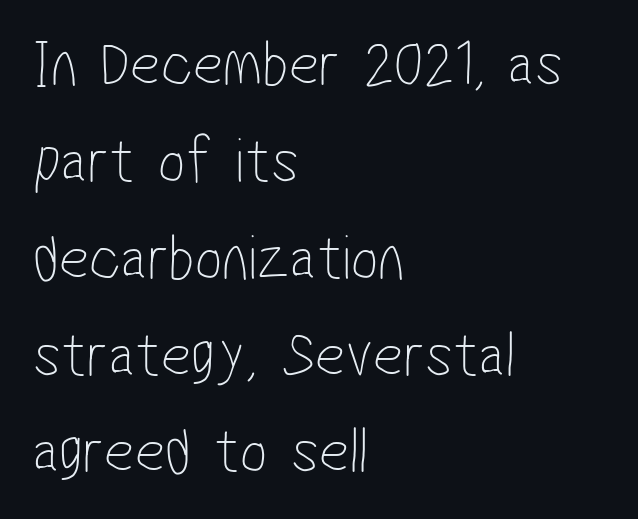
{"serif": "no", "bold": "no", "weight": "thin", "width": "condensed", "stroke_contrast": "low", "x_height": "medium", "monospaced": "no", "underline": "no", "align": "left", "line_spacing": "normal", "line_spacing_ratio": 1.49, "letter_spacing": "normal", "letter_spacing_em": 0.0, "glyph_px": 65}
